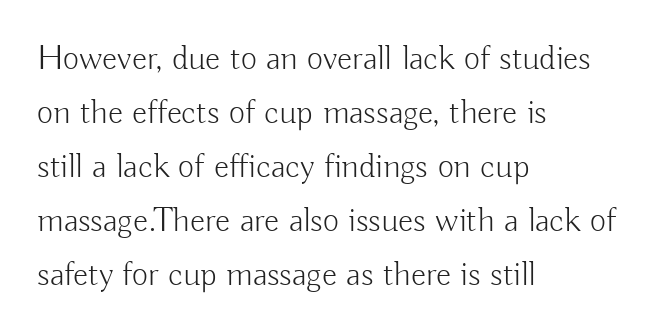
The image shows 35 px light sans-serif type, upright; set left-aligned, normal line spacing (1.54x), normal letter spacing, not underlined; low stroke contrast and a small x-height.
